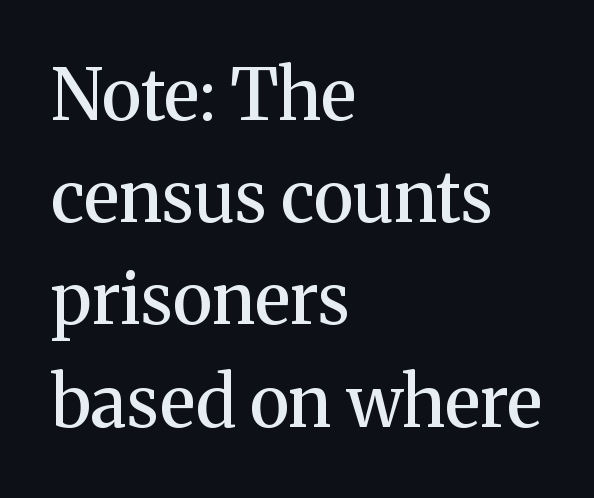
Q: Is the text bold? A: Semi-bold.
Q: Is the text italic (slanted)? A: No, it is upright.
Q: Is the typeface a serif or a sans-serif typeface? A: Serif.
Q: Is the text underlined? A: No.
Q: How is the paragraph aligned? A: Left-aligned.
Q: Is the spacing between letters normal or unusually wide? A: Normal.
Q: Is the spacing between lines tight, normal or loose? A: Normal.
Q: Width (condensed, normal, or wide)? A: Normal.
Q: Stroke contrast? A: Medium.
Q: x-height? A: Medium.
Q: Monospaced? A: No.
